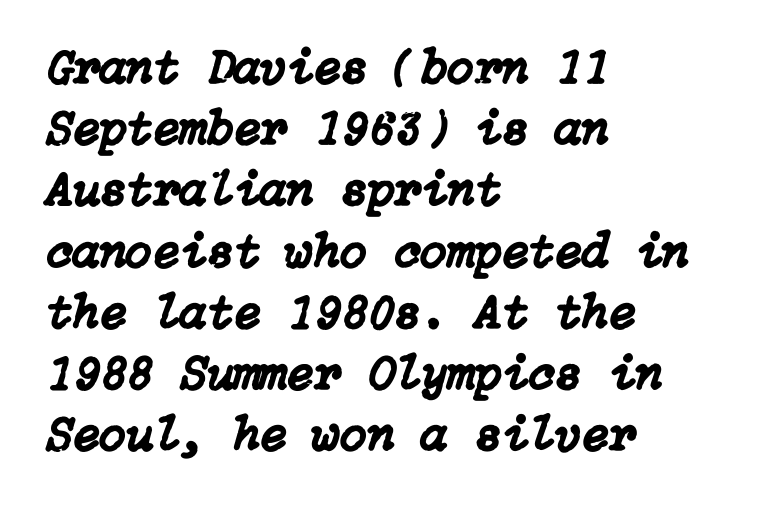
This sample is left-justified, so line endings fall wherever the words run out. This block has exactly the height ordinary leading produces. A bare baseline throughout the passage. Is the type slanted? Yes — the strokes lean at a clear angle.
